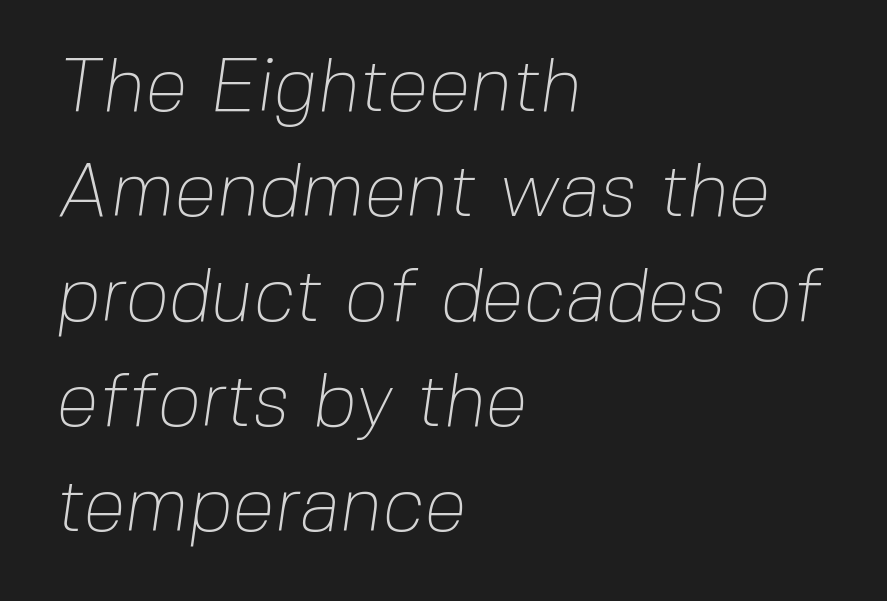
Q: Is the text bold? A: No.
Q: Is the typeface a serif or a sans-serif typeface? A: Sans-serif.
Q: Is the text underlined? A: No.
Q: How is the paragraph aligned? A: Left-aligned.
Q: Is the spacing between letters normal or unusually wide? A: Normal.
Q: Is the spacing between lines tight, normal or loose? A: Normal.
Q: Width (condensed, normal, or wide)? A: Normal.
Q: Stroke contrast? A: Low.
Q: x-height? A: Medium.
Q: Monospaced? A: No.
